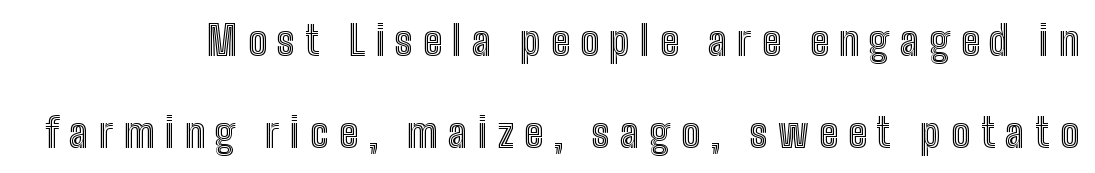
Q: Is the text italic (slanted)? A: No, it is upright.
Q: Is the text underlined? A: No.
Q: Is the spacing between letters normal or unusually wide? A: Unusually wide.
Q: Is the spacing between lines tight, normal or loose? A: Loose.
Q: Width (condensed, normal, or wide)? A: Condensed.
Q: x-height? A: Medium.
Q: Monospaced? A: No.
